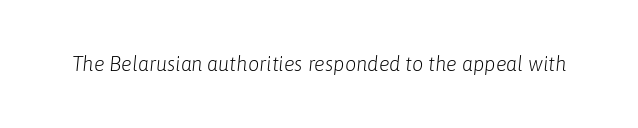
The image shows 20 px text type, italic (leaning right); set normal letter spacing, not underlined.
